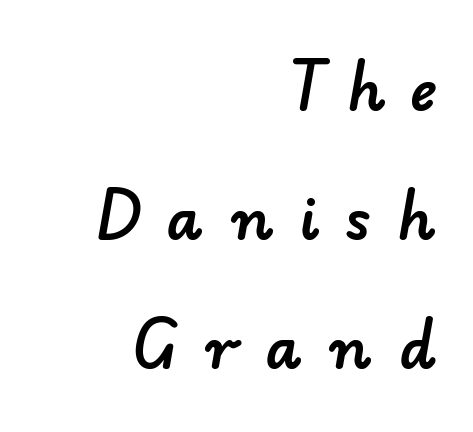
The image shows 57 px sans-serif type; set right-aligned, loose line spacing (2.26x), unusually wide letter spacing (+0.45 em), not underlined; low stroke contrast and a small x-height.
